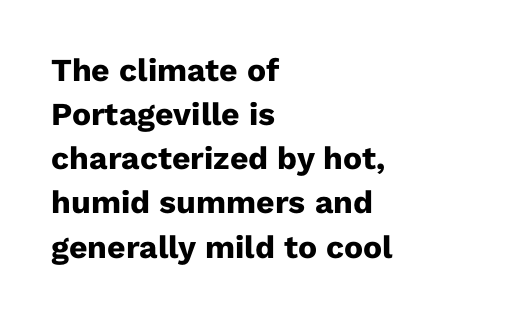
{"serif": "no", "italic": "no", "bold": "yes", "weight": "heavy", "width": "normal", "stroke_contrast": "low", "x_height": "medium", "monospaced": "no", "underline": "no", "align": "left", "line_spacing": "normal", "line_spacing_ratio": 1.38, "letter_spacing": "normal", "letter_spacing_em": 0.0, "glyph_px": 32}
